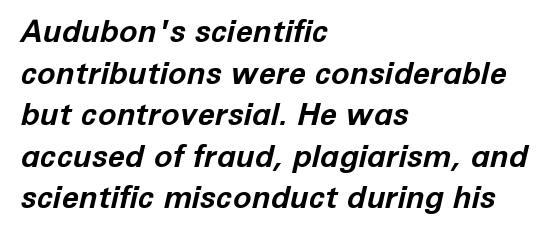
Check the space under the baseline: it is left empty. Compared with typical paragraphs, the rows here are spaced about the same. Stroke thickness is high; the sample reads as a true bold. Reading down the block, your eye returns to a fixed left position each line.
